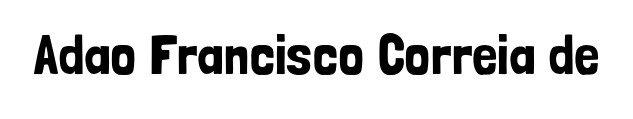
The image shows 56 px condensed sans-serif type, upright; set normal letter spacing, not underlined; low stroke contrast and a medium x-height.
